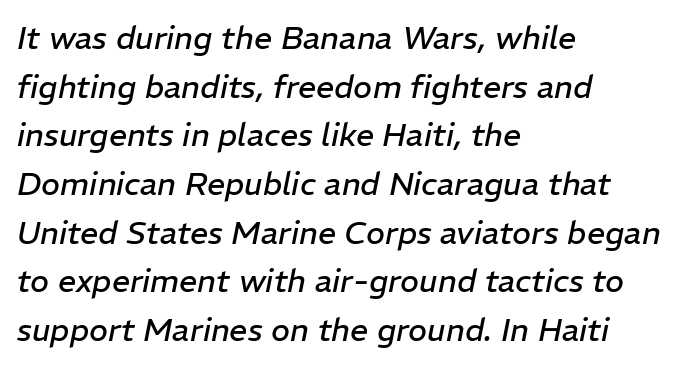
{"italic": "yes", "lean": "right", "slant_degrees": 11, "bold": "no", "weight": "regular", "width": "normal", "stroke_contrast": "low", "x_height": "medium", "monospaced": "no", "underline": "no", "align": "left", "line_spacing": "normal", "line_spacing_ratio": 1.52, "letter_spacing": "normal", "letter_spacing_em": 0.0, "glyph_px": 32}
